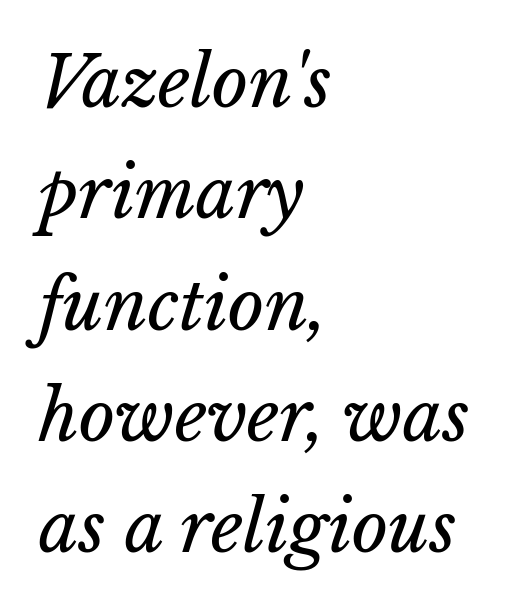
The specimen omits any rule beneath the text block's lines. All the whitespace from short lines collects on the right. Vertical spacing — default. Do the characters align in a grid? No, the font is proportional. Is the type slanted? Yes — the strokes lean at a clear angle.
